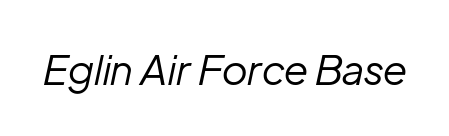
{"italic": "yes", "lean": "right", "slant_degrees": 12, "bold": "no", "weight": "regular", "width": "normal", "stroke_contrast": "low", "x_height": "medium", "monospaced": "no", "underline": "no", "letter_spacing": "normal", "letter_spacing_em": 0.0, "glyph_px": 41}
